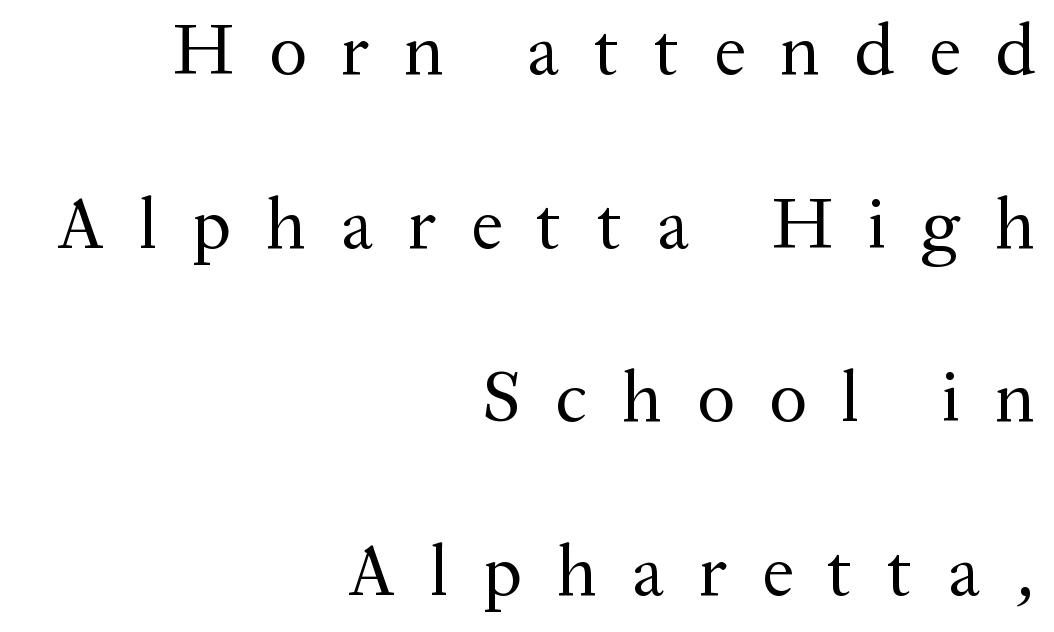
The image shows 72 px regular-weight serif type, upright; set right-aligned, loose line spacing (2.41x), unusually wide letter spacing (+0.48 em), not underlined; medium stroke contrast and a medium x-height.
